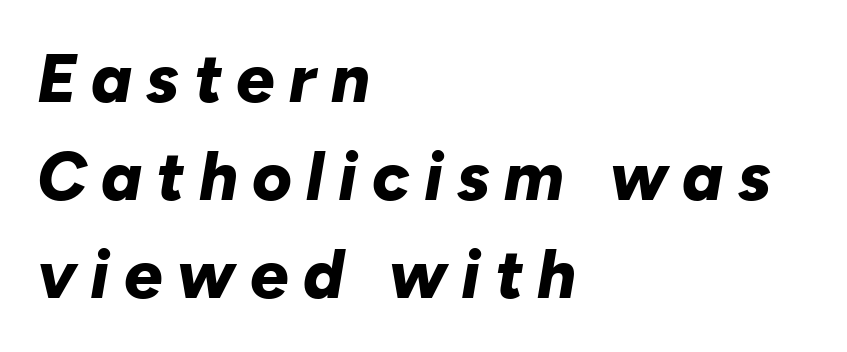
Q: Is the text bold? A: Yes.
Q: Is the text italic (slanted)? A: Yes, it leans right by about 10 degrees.
Q: Is the text underlined? A: No.
Q: How is the paragraph aligned? A: Left-aligned.
Q: Is the spacing between letters normal or unusually wide? A: Unusually wide.
Q: Is the spacing between lines tight, normal or loose? A: Normal.
Q: Width (condensed, normal, or wide)? A: Normal.
Q: Stroke contrast? A: Low.
Q: x-height? A: Medium.
Q: Monospaced? A: No.
